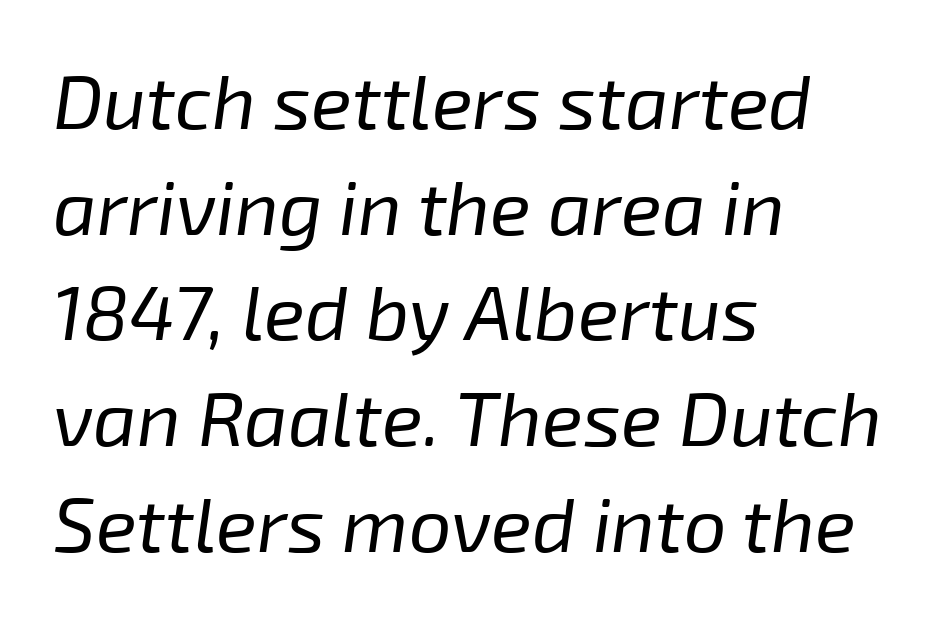
Successive baselines arrive at the customary interval. Caption: standard tracking, unaltered. Unmarked baselines from the first word to the last. Observe the lean: these are italic letterforms. The rendering uses natural spacing where letterforms have individual widths.
